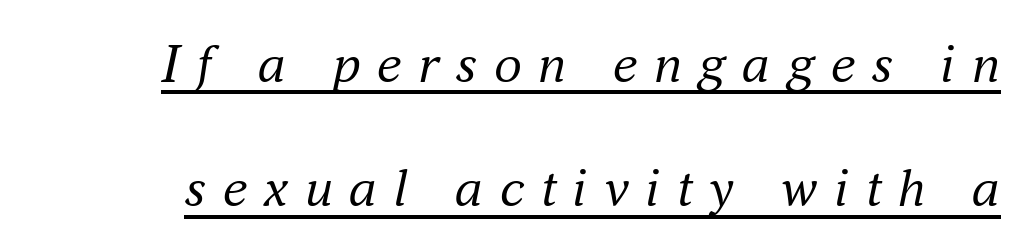
Q: Is the text bold? A: No.
Q: Is the text italic (slanted)? A: Yes, it leans right by about 16 degrees.
Q: Is the typeface a serif or a sans-serif typeface? A: Serif.
Q: Is the text underlined? A: Yes.
Q: Is the spacing between letters normal or unusually wide? A: Unusually wide.
Q: Is the spacing between lines tight, normal or loose? A: Loose.
Q: Width (condensed, normal, or wide)? A: Normal.
Q: Stroke contrast? A: Medium.
Q: x-height? A: Small.
Q: Monospaced? A: No.
